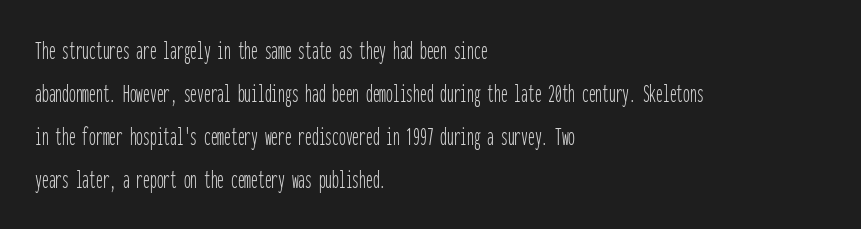
Line beginnings align vertically; line endings do not. Quick note: not italic, upright. No chunkiness to these letters — they're not bold. Default kerning and tracking; the words read as compact shapes.
